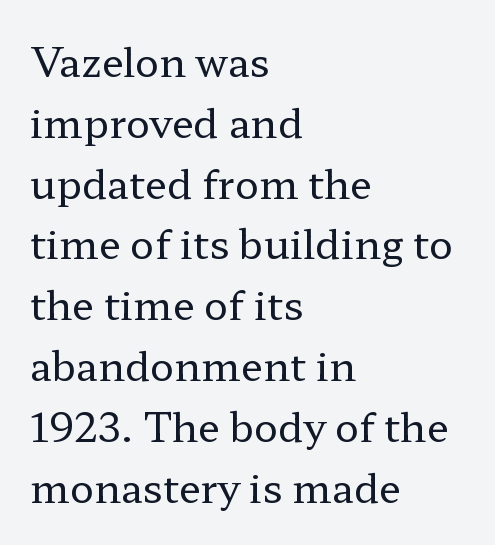
Q: Is the text bold? A: No.
Q: Is the text italic (slanted)? A: No, it is upright.
Q: Is the typeface a serif or a sans-serif typeface? A: Serif.
Q: Is the text underlined? A: No.
Q: How is the paragraph aligned? A: Left-aligned.
Q: Is the spacing between letters normal or unusually wide? A: Normal.
Q: Is the spacing between lines tight, normal or loose? A: Normal.
Q: Width (condensed, normal, or wide)? A: Wide.
Q: Stroke contrast? A: Low.
Q: x-height? A: Medium.
Q: Monospaced? A: No.
